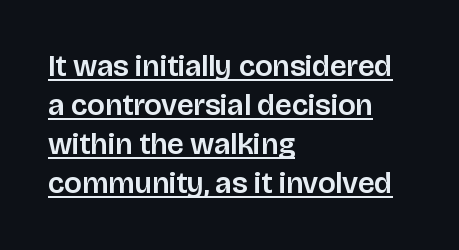
{"serif": "no", "italic": "no", "width": "normal", "stroke_contrast": "low", "x_height": "large", "monospaced": "no", "underline": "yes", "align": "left", "line_spacing": "normal", "line_spacing_ratio": 1.3, "letter_spacing": "normal", "letter_spacing_em": 0.0, "glyph_px": 30}
